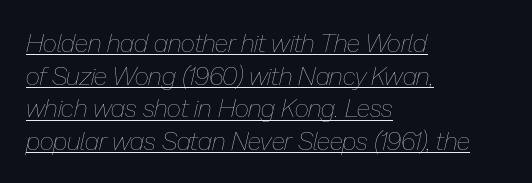
Q: Is the text bold? A: No.
Q: Is the text italic (slanted)? A: Yes, it leans right by about 13 degrees.
Q: Is the text underlined? A: Yes.
Q: How is the paragraph aligned? A: Left-aligned.
Q: Is the spacing between letters normal or unusually wide? A: Normal.
Q: Is the spacing between lines tight, normal or loose? A: Normal.
